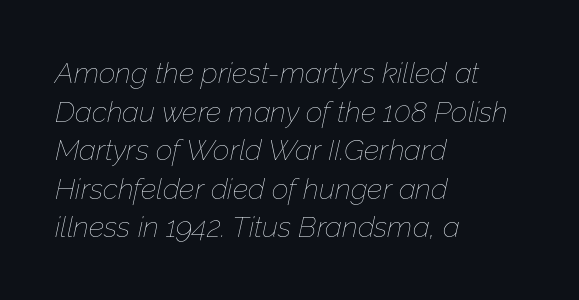
This sample has the flowing, uneven cadence of proportional lettering. Letter spacing: default. The rows are spaced the way most documents space them. The gap between lines stays unmarked.
